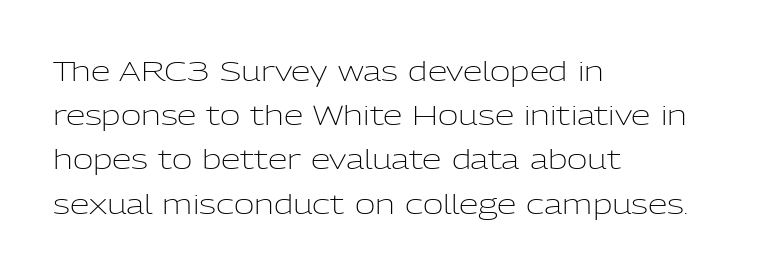
The image shows 28 px light sans-serif type, upright; set left-aligned, normal line spacing (1.58x), normal letter spacing, not underlined; low stroke contrast and a medium x-height.
